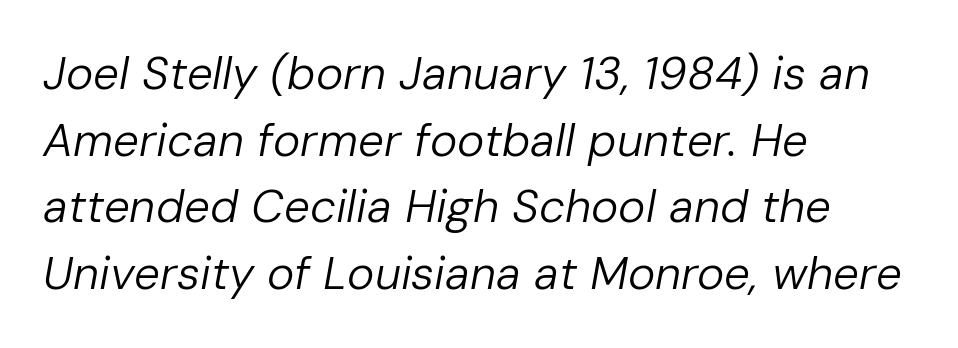
{"italic": "yes", "lean": "right", "slant_degrees": 10, "bold": "no", "weight": "regular", "width": "normal", "stroke_contrast": "low", "x_height": "medium", "monospaced": "no", "underline": "no", "align": "left", "line_spacing": "normal", "line_spacing_ratio": 1.45, "letter_spacing": "normal", "letter_spacing_em": 0.0, "glyph_px": 46}
